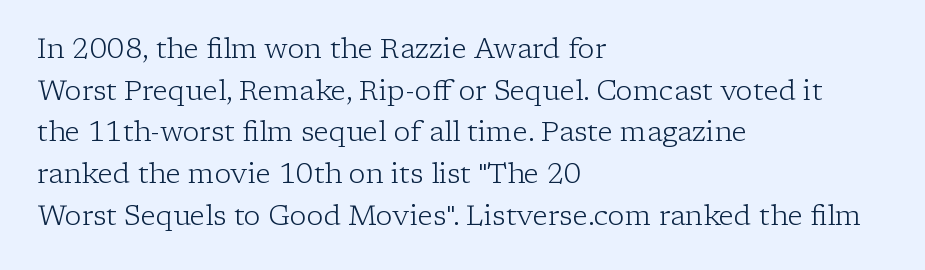
{"serif": "yes", "italic": "no", "bold": "no", "weight": "light", "width": "normal", "stroke_contrast": "low", "x_height": "medium", "monospaced": "no", "underline": "no", "align": "left", "line_spacing": "normal", "line_spacing_ratio": 1.49, "letter_spacing": "normal", "letter_spacing_em": 0.0, "glyph_px": 28}
